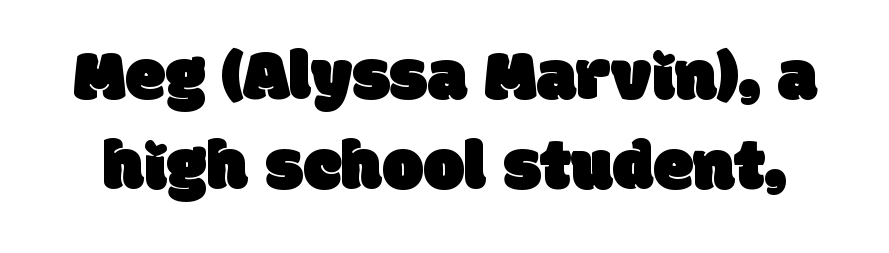
Q: Is the typeface a serif or a sans-serif typeface? A: Sans-serif.
Q: Is the text underlined? A: No.
Q: Is the spacing between letters normal or unusually wide? A: Normal.
Q: Width (condensed, normal, or wide)? A: Normal.
Q: Stroke contrast? A: Low.
Q: x-height? A: Large.
Q: Monospaced? A: No.
